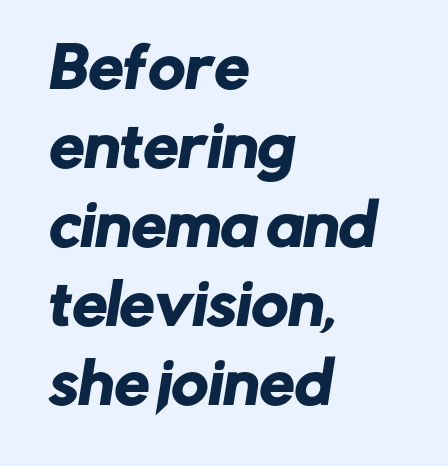
The image shows 56 px sans-serif type; set left-aligned, normal line spacing (1.41x), normal letter spacing, not underlined; low stroke contrast and a medium x-height.
